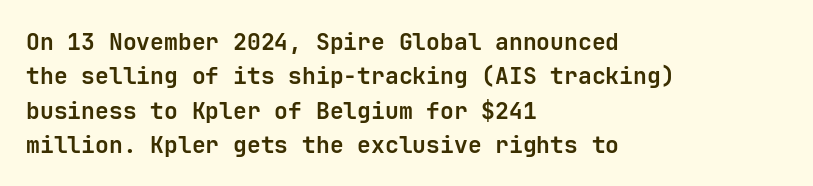
{"italic": "no", "bold": "yes", "underline": "no", "align": "left", "line_spacing": "normal", "line_spacing_ratio": 1.49, "letter_spacing": "normal", "letter_spacing_em": 0.0, "glyph_px": 23}
